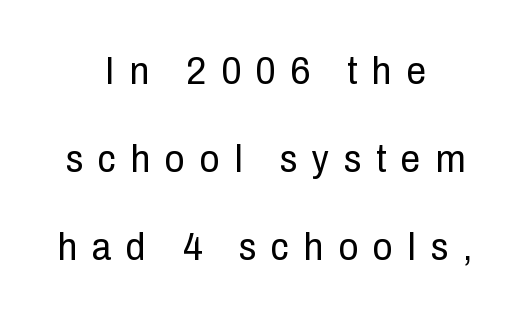
{"serif": "no", "italic": "no", "bold": "no", "weight": "regular", "width": "condensed", "stroke_contrast": "low", "x_height": "medium", "monospaced": "no", "underline": "no", "align": "center", "line_spacing": "loose", "line_spacing_ratio": 2.26, "letter_spacing": "wide", "letter_spacing_em": 0.38, "glyph_px": 39}
